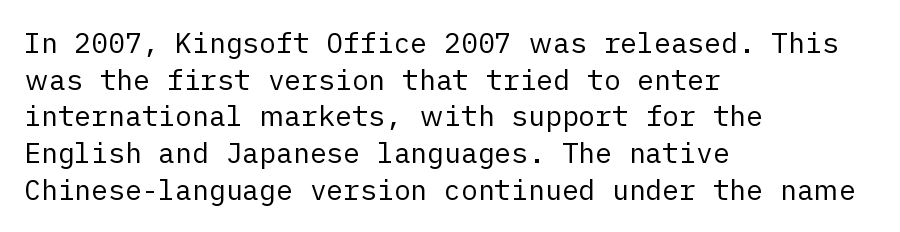
Q: Is the text bold? A: No.
Q: Is the text italic (slanted)? A: No, it is upright.
Q: Is the typeface a serif or a sans-serif typeface? A: Sans-serif.
Q: Is the text underlined? A: No.
Q: How is the paragraph aligned? A: Left-aligned.
Q: Is the spacing between letters normal or unusually wide? A: Normal.
Q: Is the spacing between lines tight, normal or loose? A: Normal.
Q: Width (condensed, normal, or wide)? A: Normal.
Q: Stroke contrast? A: Low.
Q: x-height? A: Medium.
